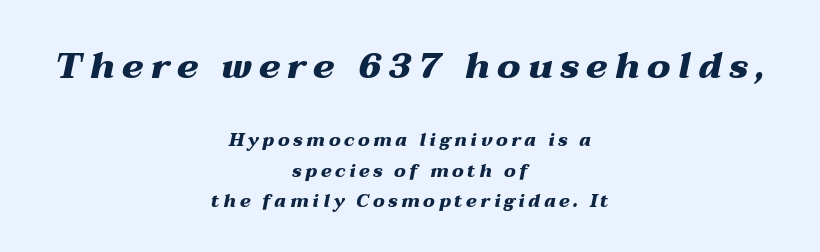
Tall strokes in this sample are angled rather than plumb. Varying glyph widths throughout — classic text-font behaviour. The paragraph shown floats in the horizontal middle. A normal amount of white space separates one row of letters from the next. Pretty heavy lettering here — definitely bold.
